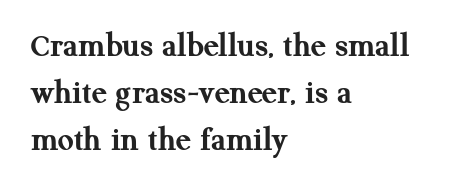
{"serif": "yes", "italic": "no", "bold": "yes", "weight": "semibold", "width": "normal", "stroke_contrast": "medium", "x_height": "medium", "monospaced": "no", "underline": "no", "align": "left", "line_spacing": "normal", "line_spacing_ratio": 1.35, "letter_spacing": "normal", "letter_spacing_em": 0.0, "glyph_px": 35}
